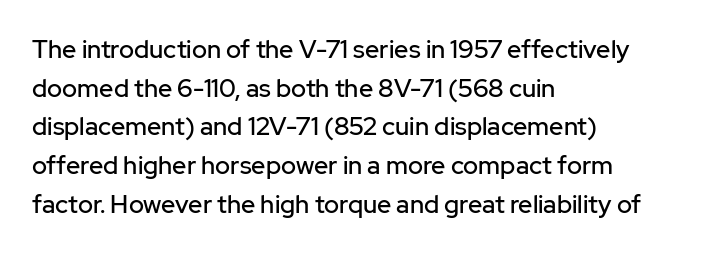
{"italic": "no", "underline": "no", "align": "left", "line_spacing": "normal", "line_spacing_ratio": 1.55, "letter_spacing": "normal", "letter_spacing_em": 0.0, "glyph_px": 25}
